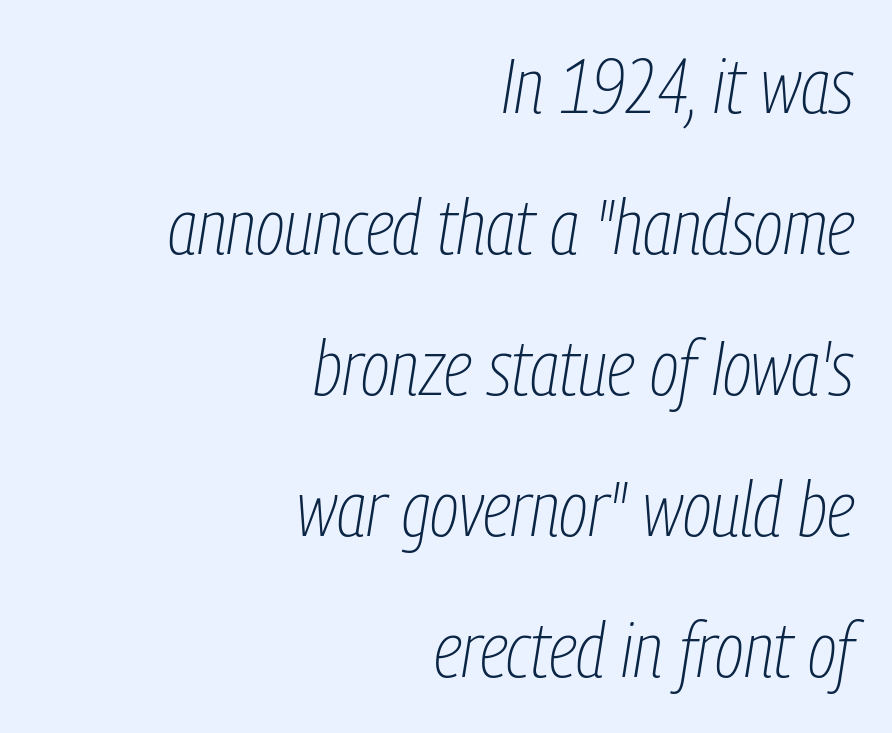
{"italic": "yes", "lean": "right", "slant_degrees": 9, "bold": "no", "weight": "thin", "width": "condensed", "stroke_contrast": "low", "x_height": "medium", "monospaced": "no", "underline": "no", "align": "right", "line_spacing_ratio": 1.83, "letter_spacing": "normal", "letter_spacing_em": 0.0, "glyph_px": 77}
